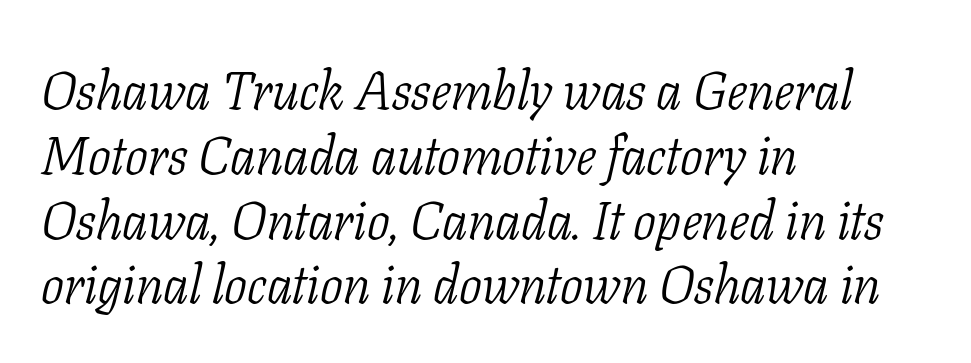
{"serif": "yes", "italic": "yes", "lean": "right", "slant_degrees": 11, "bold": "no", "weight": "light", "width": "condensed", "stroke_contrast": "low", "x_height": "medium", "monospaced": "no", "underline": "no", "align": "left", "line_spacing_ratio": 1.2, "letter_spacing": "normal", "letter_spacing_em": 0.0, "glyph_px": 54}
